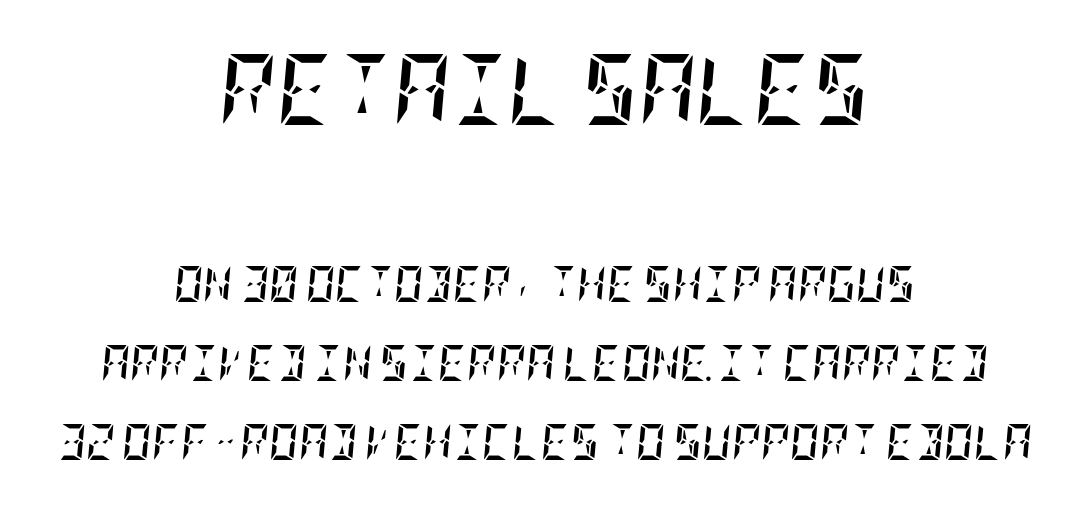
{"italic": "yes", "lean": "right", "slant_degrees": 5, "bold": "yes", "weight": "semibold", "width": "condensed", "stroke_contrast": "low", "x_height": "large", "underline": "no", "align": "center", "line_spacing": "loose", "line_spacing_ratio": 2.19, "letter_spacing": "normal", "letter_spacing_em": 0.0, "larger_block": "first", "size_ratio": 1.97, "glyph_px": 71}
